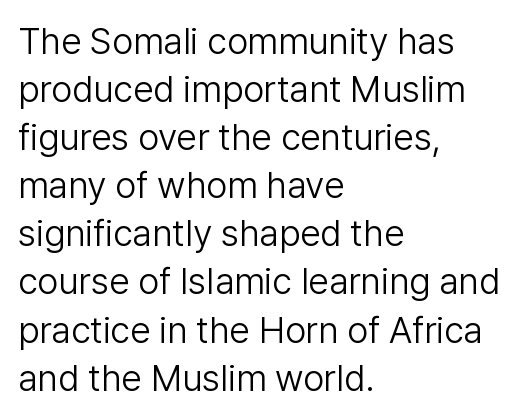
Heaviness? Minimal to ordinary, like unemphasized prose. The type sits square on the baseline with zero lean. The text was rendered using a sans face with plain stroke endings. Line spacing here is normal. Do the characters align in a grid? No, the font is proportional. These lines are set flush left with a ragged right edge.
